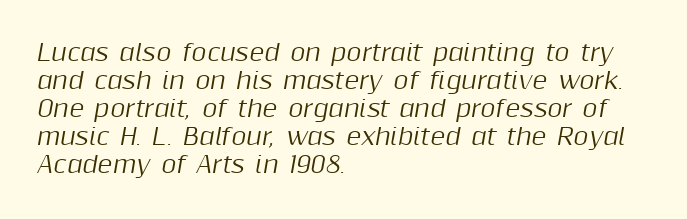
{"italic": "yes", "lean": "right", "slant_degrees": 10, "underline": "no", "align": "left", "line_spacing_ratio": 1.22, "letter_spacing": "normal", "letter_spacing_em": 0.0, "glyph_px": 23}
